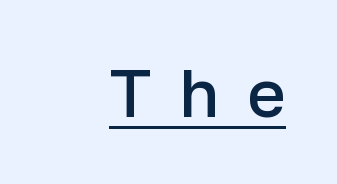
Q: Is the text bold? A: Semi-bold.
Q: Is the text italic (slanted)? A: No, it is upright.
Q: Is the typeface a serif or a sans-serif typeface? A: Sans-serif.
Q: Is the text underlined? A: Yes.
Q: Is the spacing between letters normal or unusually wide? A: Unusually wide.
Q: Width (condensed, normal, or wide)? A: Normal.
Q: Stroke contrast? A: Low.
Q: x-height? A: Medium.
Q: Monospaced? A: No.
